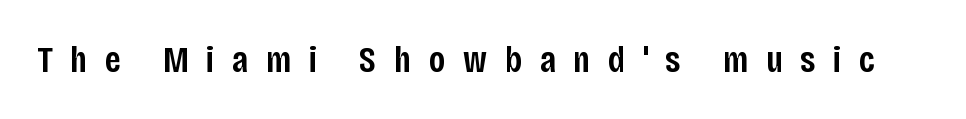
{"serif": "no", "italic": "no", "bold": "semi", "weight": "semibold", "width": "condensed", "stroke_contrast": "low", "x_height": "large", "monospaced": "no", "underline": "no", "letter_spacing": "wide", "letter_spacing_em": 0.48, "glyph_px": 37}
